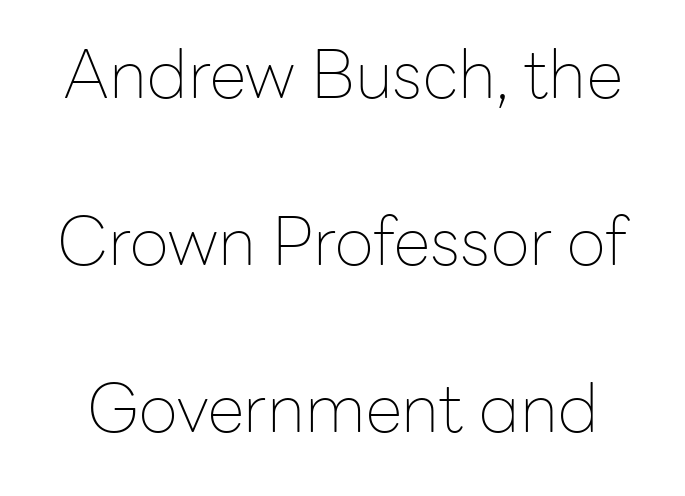
Quick note: underline off. The font sits on the lighter half of the weight spectrum, regular included. Think of a printed novel: that variable character pitch is what you see here. What kind of face is this? One without serifs — a sans.
